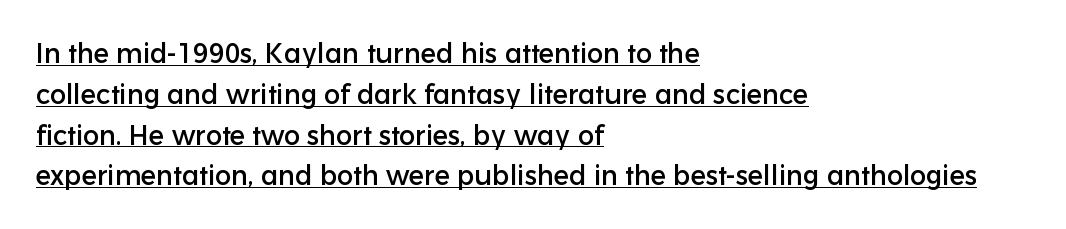
Q: Is the text italic (slanted)? A: No, it is upright.
Q: Is the text underlined? A: Yes.
Q: How is the paragraph aligned? A: Left-aligned.
Q: Is the spacing between letters normal or unusually wide? A: Normal.
Q: Is the spacing between lines tight, normal or loose? A: Normal.
